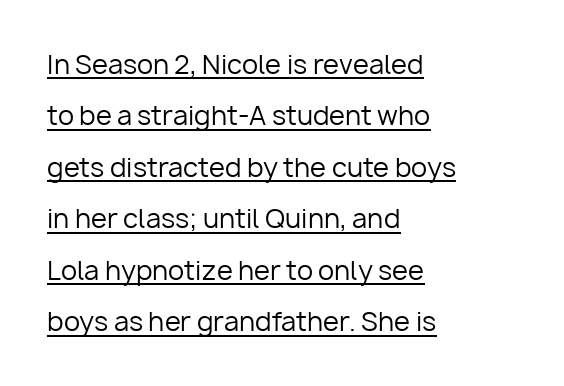
Q: Is the text bold? A: No.
Q: Is the text italic (slanted)? A: No, it is upright.
Q: Is the text underlined? A: Yes.
Q: How is the paragraph aligned? A: Left-aligned.
Q: Is the spacing between letters normal or unusually wide? A: Normal.
Q: Is the spacing between lines tight, normal or loose? A: Loose.
